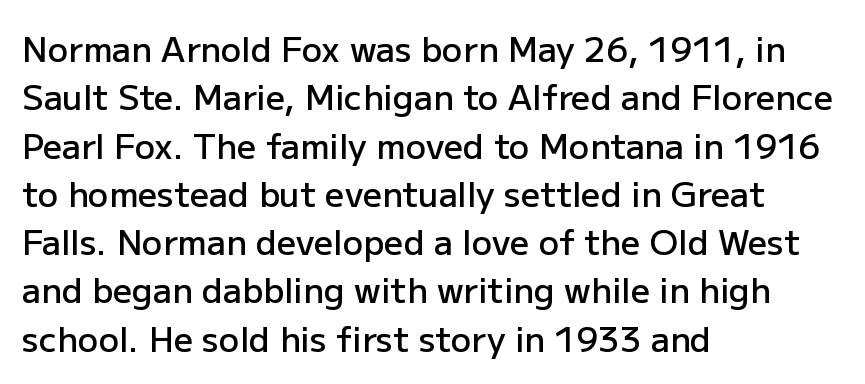
{"serif": "no", "italic": "no", "bold": "semi", "weight": "semibold", "width": "normal", "stroke_contrast": "low", "x_height": "medium", "monospaced": "no", "underline": "no", "align": "left", "line_spacing": "normal", "line_spacing_ratio": 1.42, "letter_spacing": "normal", "letter_spacing_em": 0.0, "glyph_px": 34}
